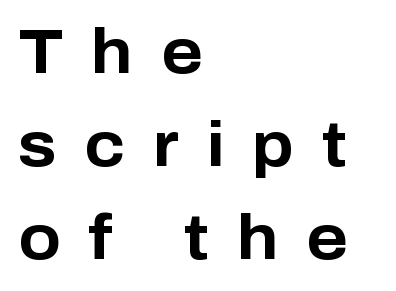
{"serif": "no", "italic": "no", "bold": "yes", "weight": "bold", "width": "normal", "stroke_contrast": "low", "x_height": "medium", "monospaced": "no", "underline": "no", "align": "left", "line_spacing": "normal", "line_spacing_ratio": 1.5, "letter_spacing": "wide", "letter_spacing_em": 0.45, "glyph_px": 62}
